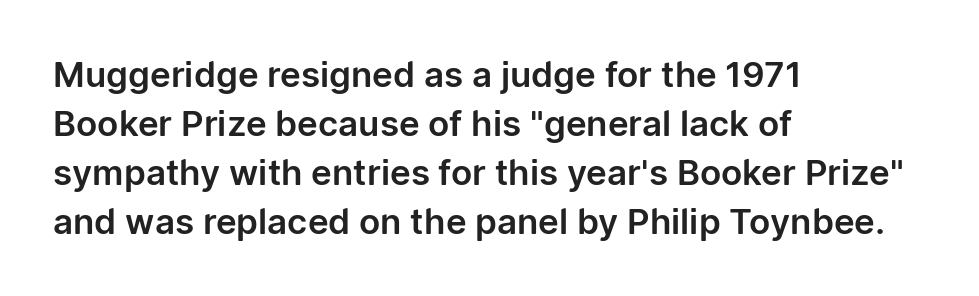
{"serif": "no", "italic": "no", "width": "normal", "stroke_contrast": "low", "x_height": "medium", "monospaced": "no", "underline": "no", "align": "left", "line_spacing": "normal", "line_spacing_ratio": 1.4, "letter_spacing": "normal", "letter_spacing_em": 0.0, "glyph_px": 35}
